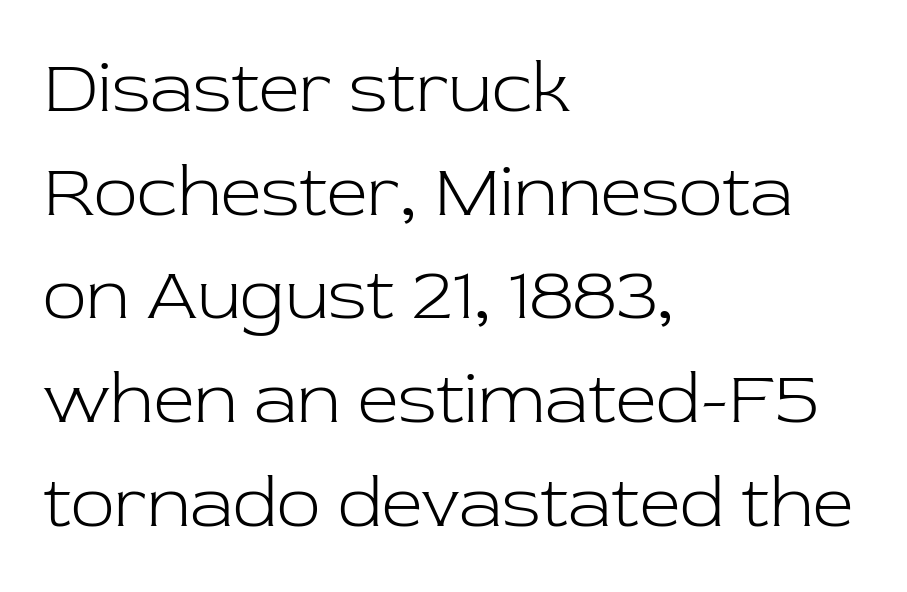
If you drew a line through each stem, it would be perfectly vertical. Is this a sans? No — the strokes have serifs. Here the glyphs are tracked normally, forming tight word shapes. Lines of text with bare space underneath.
